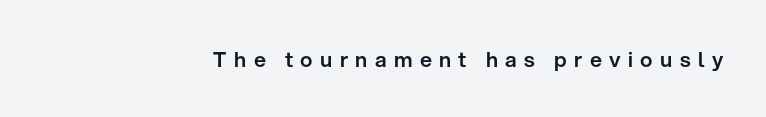
The image shows 21 px text type, upright; set right-aligned, unusually wide letter spacing (+0.35 em), not underlined.
